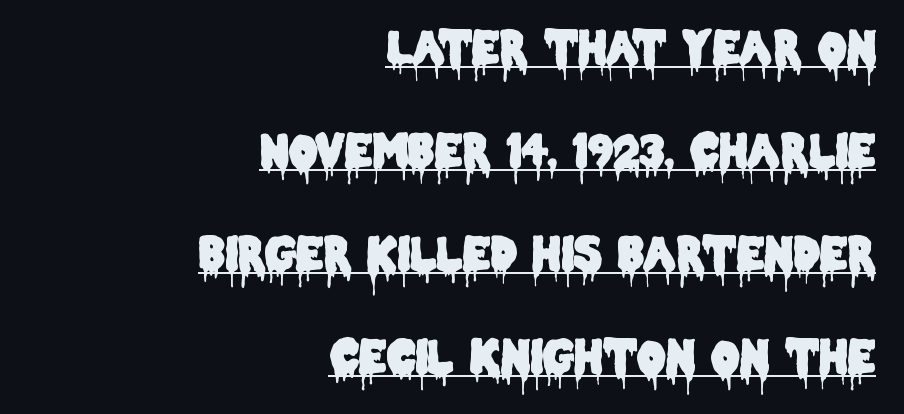
{"serif": "no", "italic": "no", "width": "condensed", "stroke_contrast": "low", "x_height": "large", "monospaced": "no", "underline": "yes", "align": "right", "line_spacing": "loose", "line_spacing_ratio": 2.29, "letter_spacing": "normal", "letter_spacing_em": 0.0, "glyph_px": 45}
